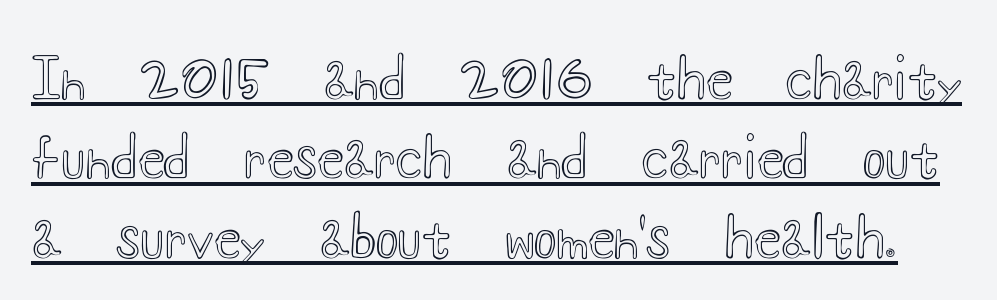
The image shows 54 px wide type, upright; set normal line spacing (1.47x), normal letter spacing, underlined; a small x-height.
